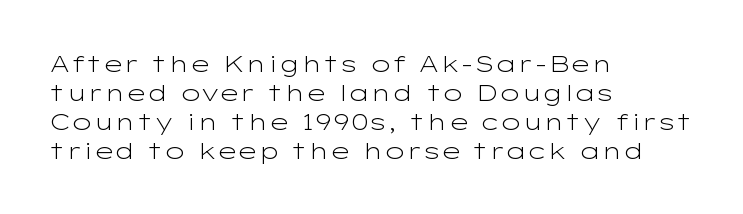
A typesetter would call this zero additional tracking. If you drew a line through each stem, it would be perfectly vertical. This block has exactly the height ordinary leading produces. Teacher's note: observe the even left margin — that is flush-left alignment. The area under the type is left untouched. This is not heavy type; no bold has been used.
